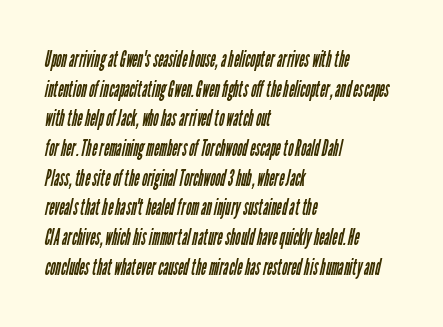
{"bold": "no", "underline": "no", "align": "left", "line_spacing": "normal", "line_spacing_ratio": 1.29, "letter_spacing": "normal", "letter_spacing_em": 0.0, "glyph_px": 23}
